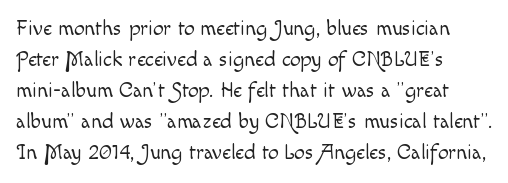
No chunkiness to these letters — they're not bold. The area under the type is left untouched. This rendering uses left alignment, leaving the right contour irregular. The font's upright variant was chosen for this text. Compared with typical body copy, the letter spacing here is the same.
